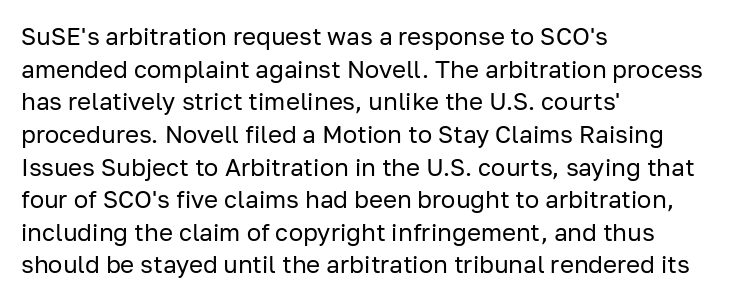
The image shows 24 px text type, upright; set left-aligned, normal line spacing (1.36x), normal letter spacing, not underlined.
